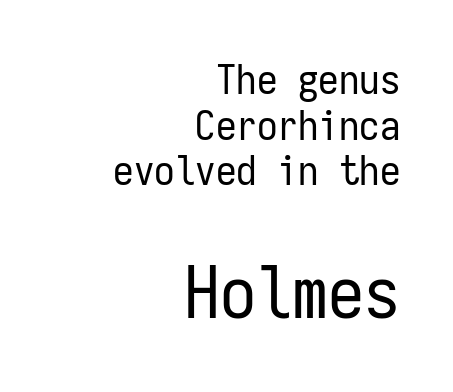
Letter spacing: default. No feet cap the strokes, marking this as sans-serif type. No heavy texture on the line: the type isn't bold. Successive baselines arrive quickly, one right under another. The axis of the letterforms is exactly vertical. A typesetter would call this monospace, since all characters share one set width.
